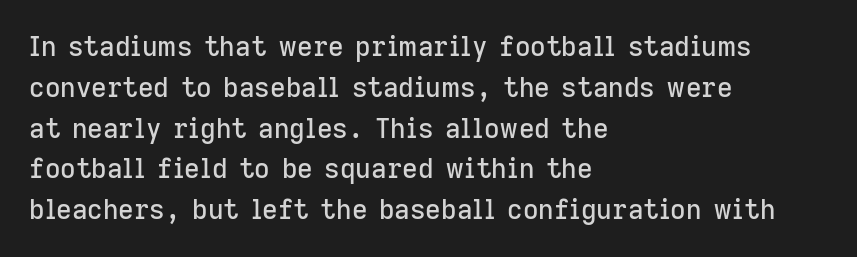
{"italic": "no", "underline": "no", "align": "left", "line_spacing": "normal", "line_spacing_ratio": 1.51, "letter_spacing": "normal", "letter_spacing_em": 0.0, "glyph_px": 27}
